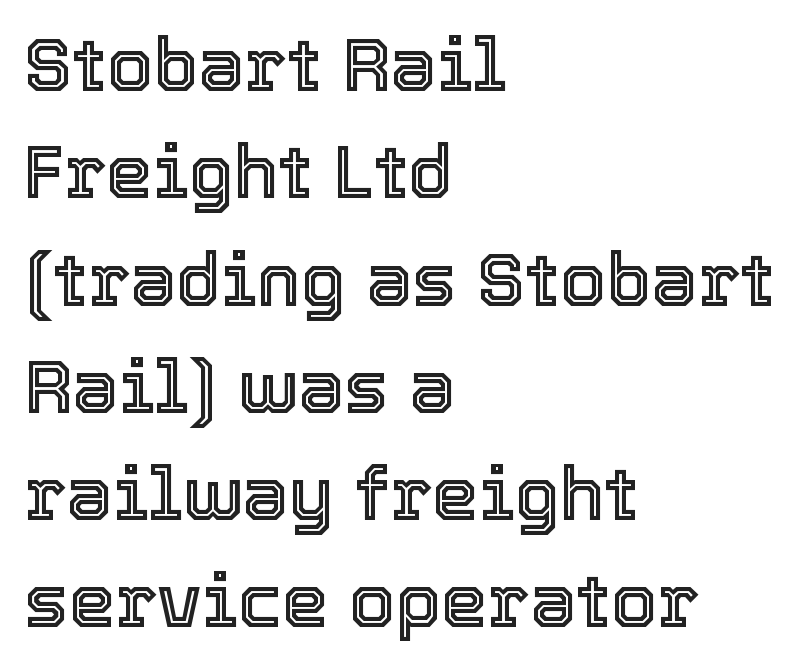
{"italic": "no", "width": "normal", "x_height": "medium", "monospaced": "no", "underline": "no", "align": "left", "line_spacing": "normal", "line_spacing_ratio": 1.45, "letter_spacing": "normal", "letter_spacing_em": 0.0, "glyph_px": 74}
